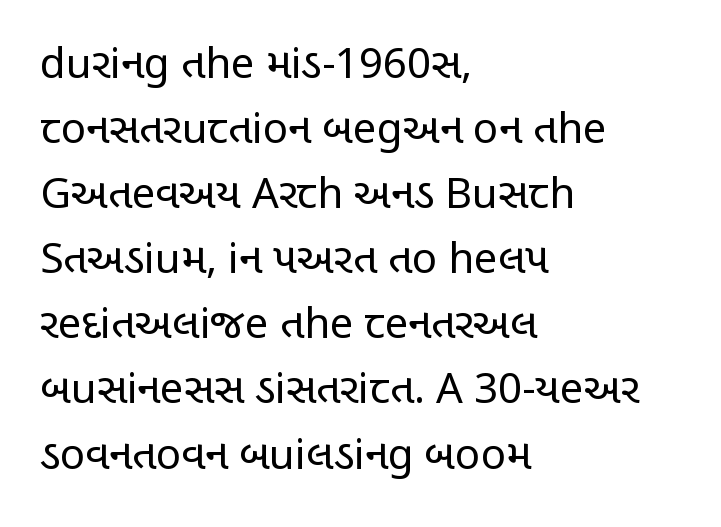
In terms of letterspacing, this is plain default setting. To sum up the face: it is a sans, with no serifs. Is the type heavy? It reads as light-to-regular instead. Honestly, there is no underline to notice here at all. Spacing verdict: proportional, widths tailored to each character. How would I describe the line gaps? Plain and ordinary.
